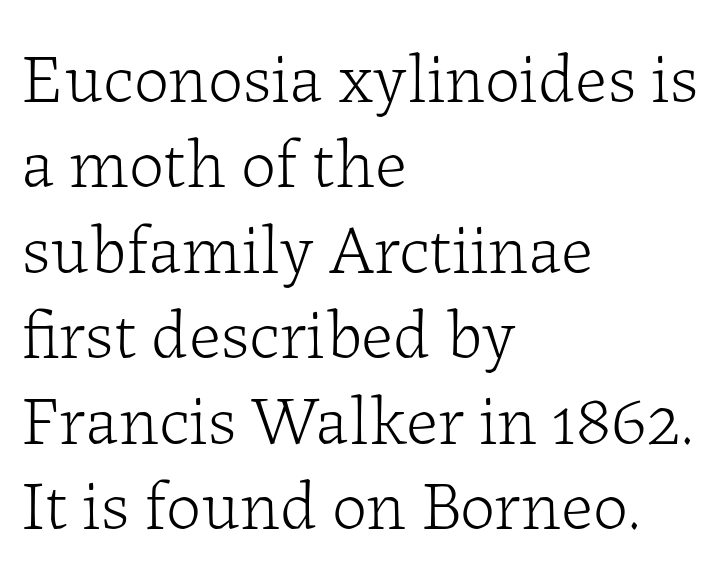
The image shows 70 px light serif type, upright; set left-aligned, line spacing 1.22x, normal letter spacing, not underlined; low stroke contrast and a medium x-height.
